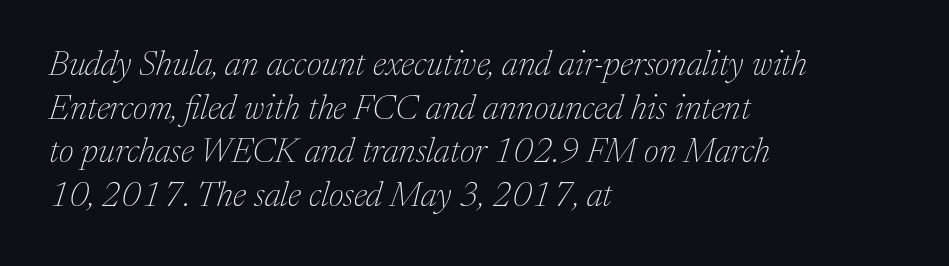
Each line starts at the same left margin while the right side varies. The lines sit at an ordinary, default distance from one another. Do the characters align in a grid? No, the font is proportional. These lines were composed using italics. The letterforms sit at book weight or below. A typesetter would call this zero additional tracking.
